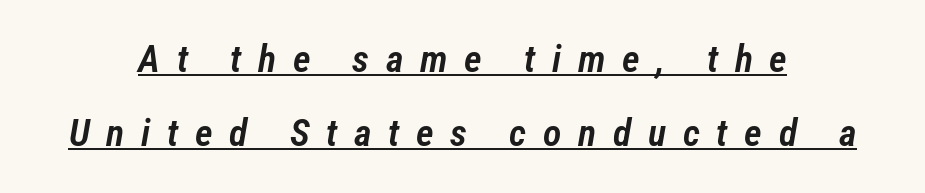
The image shows 38 px semibold, condensed type, italic (leaning right); set centered, loose line spacing (1.95x), unusually wide letter spacing (+0.44 em), underlined; low stroke contrast and a medium x-height.
